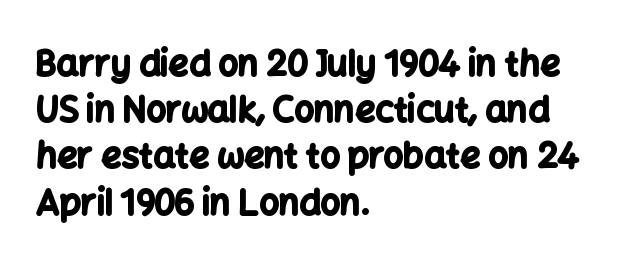
In CSS terms this would be text-align: left. The face used here is proportionally spaced, like ordinary book or web type. Nobody touched the tracking dial on this one. Summary of vertical rhythm: regular, with standard interline spacing. The font family rendered here belongs to the sans-serif group. What weight is shown? A full bold with thick strokes.
